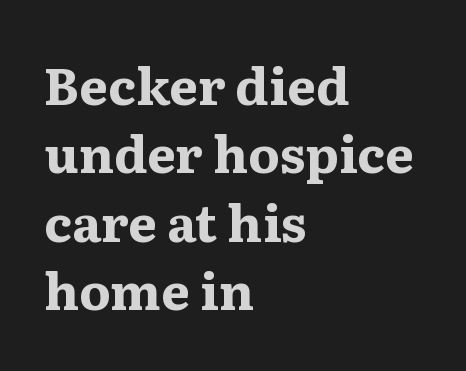
Ascenders rise straight up at ninety degrees. No extra tracking has been applied to these lines. The letters are bold, with thick, heavy strokes. Rule under the text: the space is simply empty.
